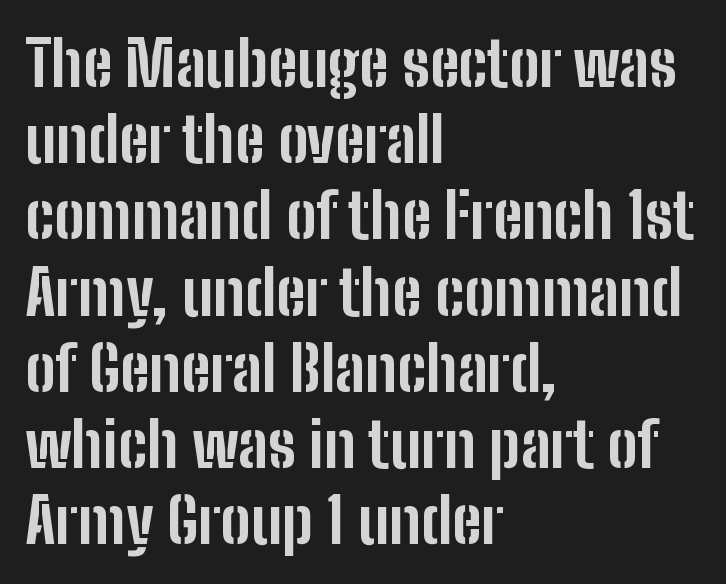
The image shows 63 px bold, condensed sans-serif type, upright; set left-aligned, line spacing 1.21x, normal letter spacing, not underlined; low stroke contrast and a medium x-height.
